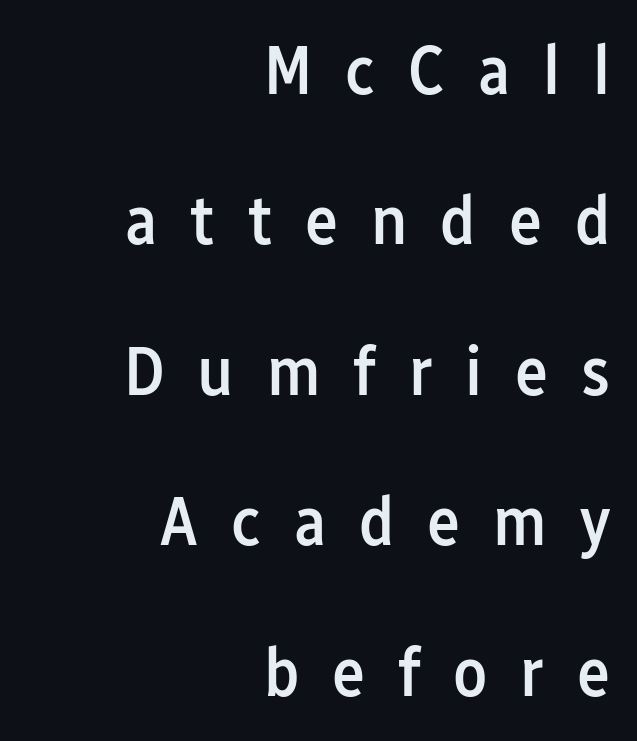
Q: Is the text bold? A: Semi-bold.
Q: Is the text italic (slanted)? A: No, it is upright.
Q: Is the typeface a serif or a sans-serif typeface? A: Sans-serif.
Q: Is the text underlined? A: No.
Q: How is the paragraph aligned? A: Right-aligned.
Q: Is the spacing between letters normal or unusually wide? A: Unusually wide.
Q: Is the spacing between lines tight, normal or loose? A: Loose.
Q: Width (condensed, normal, or wide)? A: Condensed.
Q: Stroke contrast? A: Low.
Q: x-height? A: Medium.
Q: Monospaced? A: No.
